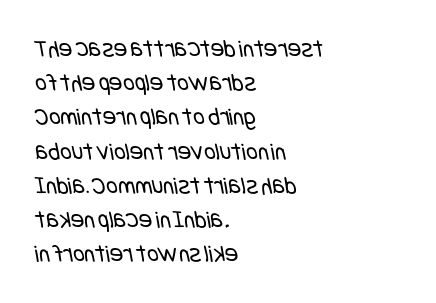
A clean baseline with only descenders dipping below it. Counters stay open thanks to moderate or lighter strokes. Words appear dense and cohesive because spacing is normal. Quick note: interline space is typical. Alignment: flush left.
